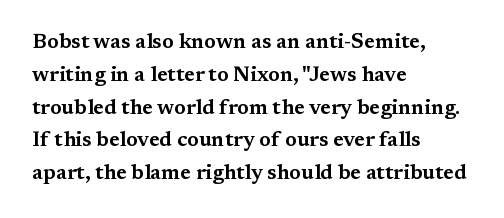
Q: Is the text italic (slanted)? A: No, it is upright.
Q: Is the text underlined? A: No.
Q: How is the paragraph aligned? A: Left-aligned.
Q: Is the spacing between letters normal or unusually wide? A: Normal.
Q: Is the spacing between lines tight, normal or loose? A: Normal.
